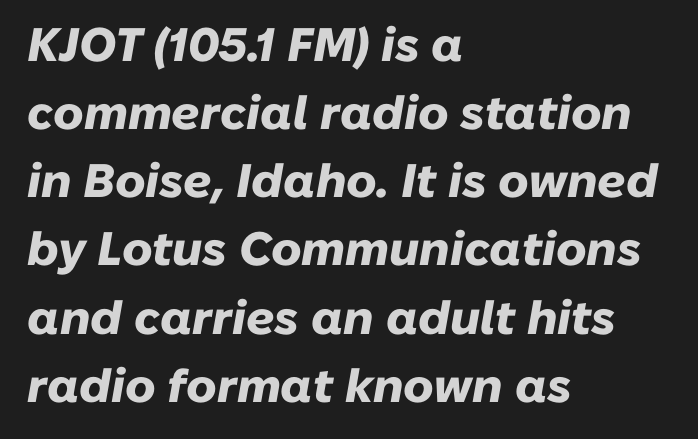
The lines in this sample share a left origin and differ only in where they stop. Check the space under the baseline: it is left empty. Each letter keeps its own natural width here, so spacing adapts to shape. Italic? Definitely — the glyphs are oblique. Each new line begins a customary step beneath the previous one. Caption: bold face, heavy strokes.
